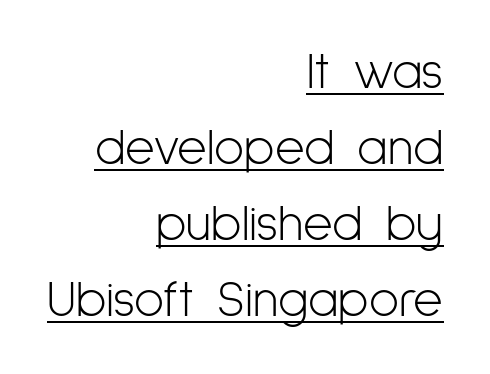
A normal amount of white space separates one row of letters from the next. These lines stack with their right ends in a neat column. How are the letters spaced? Ordinarily, with no added tracking. The font sits on the lighter half of the weight spectrum, regular included.
